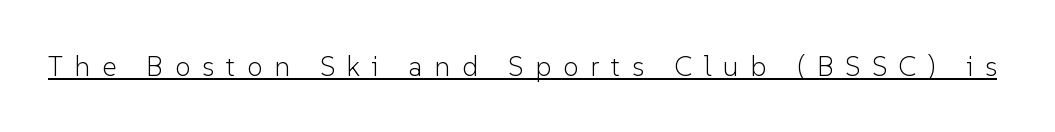
Q: Is the text bold? A: No.
Q: Is the text italic (slanted)? A: No, it is upright.
Q: Is the typeface a serif or a sans-serif typeface? A: Sans-serif.
Q: Is the text underlined? A: Yes.
Q: Is the spacing between letters normal or unusually wide? A: Unusually wide.
Q: Width (condensed, normal, or wide)? A: Normal.
Q: Stroke contrast? A: Low.
Q: x-height? A: Medium.
Q: Monospaced? A: No.
